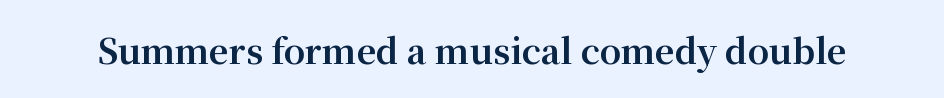
Q: Is the text bold? A: Yes.
Q: Is the text italic (slanted)? A: No, it is upright.
Q: Is the typeface a serif or a sans-serif typeface? A: Serif.
Q: Is the text underlined? A: No.
Q: Is the spacing between letters normal or unusually wide? A: Normal.
Q: Width (condensed, normal, or wide)? A: Normal.
Q: Stroke contrast? A: Medium.
Q: x-height? A: Medium.
Q: Monospaced? A: No.
